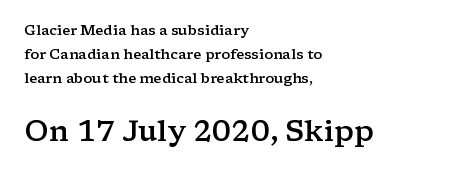
{"serif": "yes", "italic": "no", "bold": "semi", "weight": "semibold", "width": "wide", "stroke_contrast": "low", "x_height": "medium", "monospaced": "no", "underline": "no", "align": "left", "line_spacing_ratio": 1.71, "letter_spacing": "normal", "letter_spacing_em": 0.0, "larger_block": "second", "size_ratio": 2.07, "glyph_px": 29}
